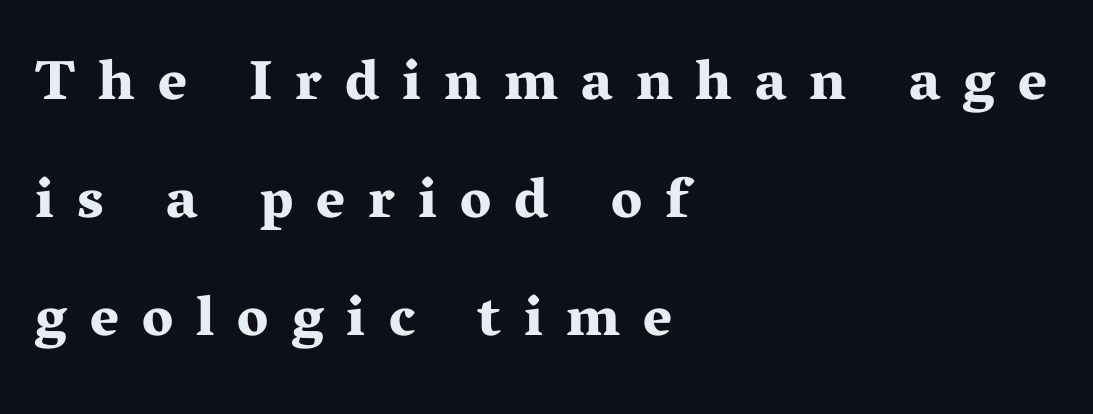
The image shows 56 px bold, wide serif type, upright; set left-aligned, loose line spacing (2.11x), unusually wide letter spacing (+0.41 em), not underlined; medium stroke contrast and a medium x-height.
